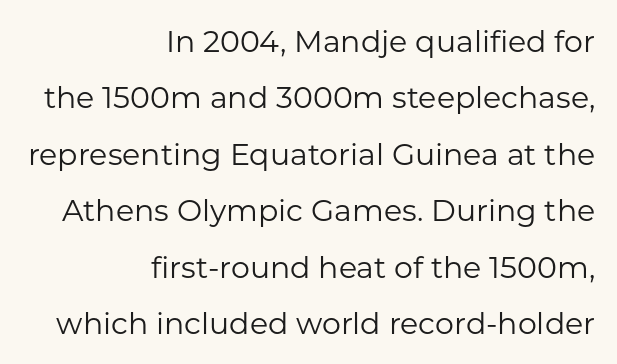
The image shows 30 px regular-weight sans-serif type, upright; set right-aligned, line spacing 1.88x, normal letter spacing, not underlined; low stroke contrast and a medium x-height.
